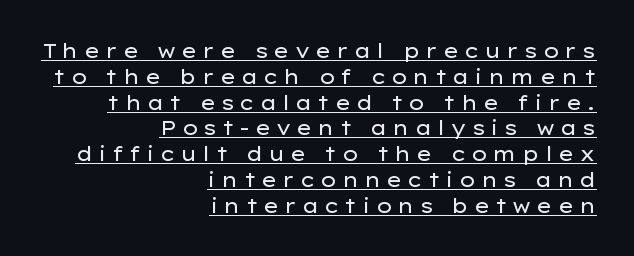
The rendered words wear a rule along their underside. In terms of posture, this sample is upright. The leading is moderate, giving the passage an even texture. Tracking value appears strongly positive — letters spread wide. Which margin do the lines hug? The right one — the left edge is uneven. The strokes are not fattened; the text isn't bold.
